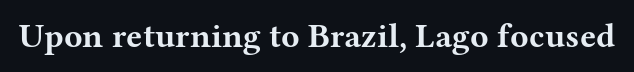
{"serif": "yes", "italic": "no", "bold": "yes", "weight": "bold", "width": "wide", "stroke_contrast": "medium", "x_height": "medium", "monospaced": "no", "underline": "no", "letter_spacing": "normal", "letter_spacing_em": 0.0, "glyph_px": 34}
